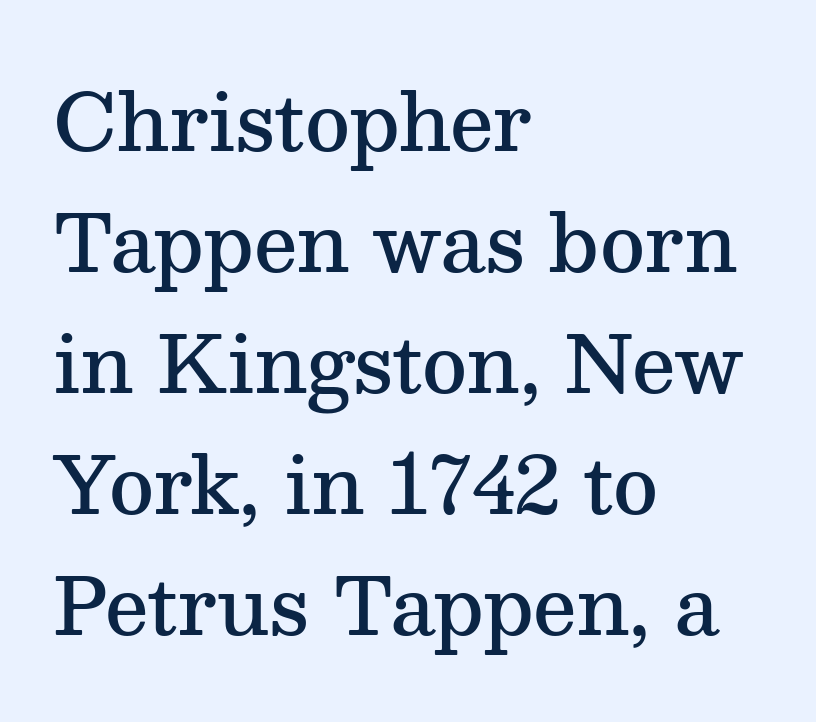
The space between consecutive lines is moderate. This is moderately heavy type, rendered in semibold. The lines in this sample share a left origin and differ only in where they stop. Character widths vary here, with narrow letters taking less room than wide ones. This sample uses an upright cut, with every glyph sitting square on the baseline.
